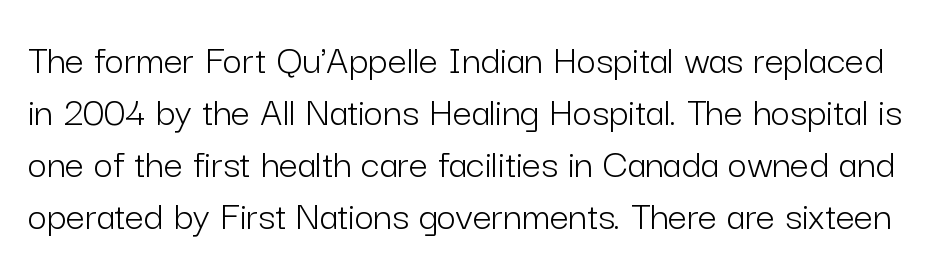
Is the stroke heavy? The answer is a plain regular-or-lighter. These lines are composed in type without serifs. Has an underline been added? It has not. Quick note: not italic, upright. Letter spacing: default.
